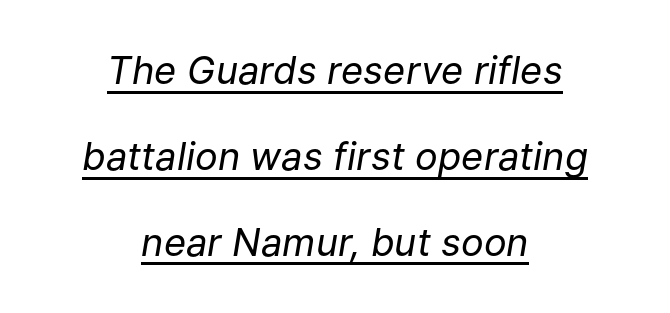
{"italic": "yes", "lean": "right", "slant_degrees": 9, "bold": "no", "weight": "regular", "width": "normal", "stroke_contrast": "low", "x_height": "medium", "monospaced": "no", "underline": "yes", "align": "center", "line_spacing": "loose", "line_spacing_ratio": 2.26, "letter_spacing": "normal", "letter_spacing_em": 0.0, "glyph_px": 38}
